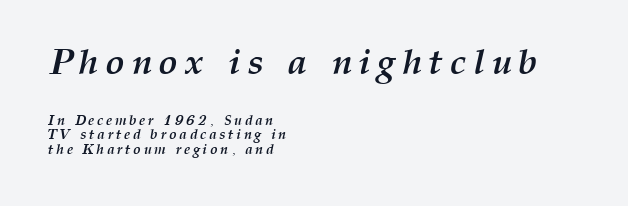
The image shows 36 px semibold type, italic (leaning right); set left-aligned, tight line spacing (1.05x), not underlined; the first (top) block is 2.57x larger; medium stroke contrast and a medium x-height.
